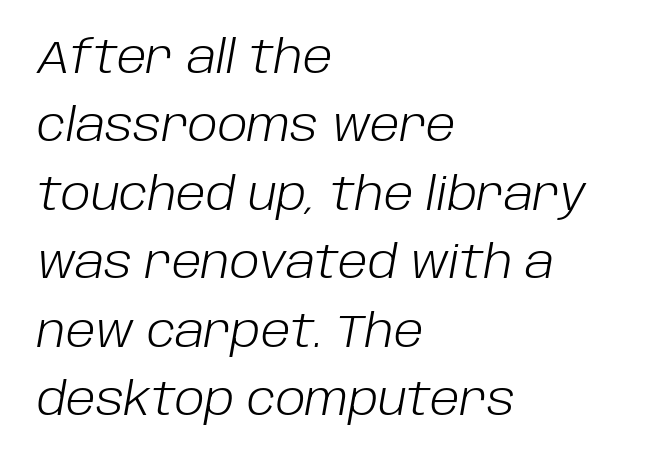
The image shows 45 px light type, italic (leaning right); set left-aligned, normal line spacing (1.52x), normal letter spacing, not underlined; low stroke contrast and a large x-height.
